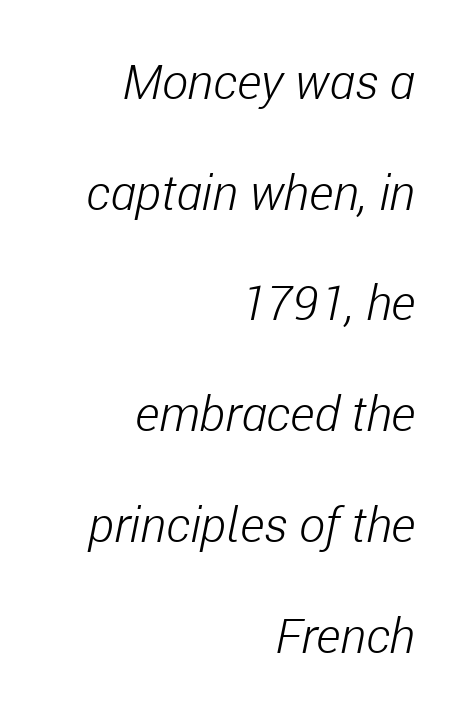
{"italic": "yes", "lean": "right", "slant_degrees": 11, "bold": "no", "weight": "light", "width": "condensed", "stroke_contrast": "low", "x_height": "medium", "monospaced": "no", "underline": "no", "align": "right", "line_spacing": "loose", "line_spacing_ratio": 2.26, "letter_spacing": "normal", "letter_spacing_em": 0.0, "glyph_px": 49}
